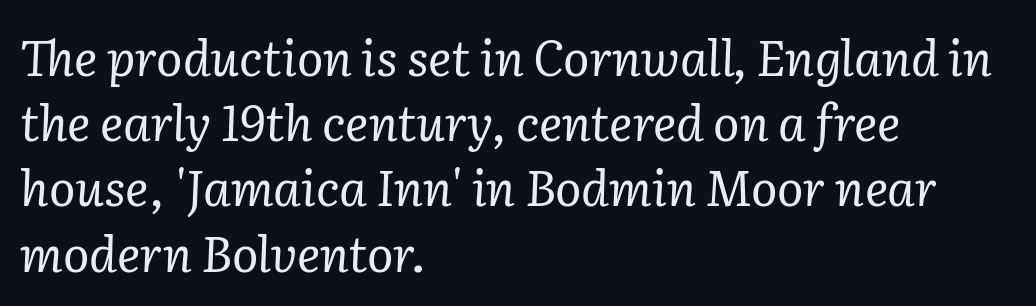
Q: Is the text bold? A: No.
Q: Is the text italic (slanted)? A: Yes, it leans right by about 2 degrees.
Q: Is the typeface a serif or a sans-serif typeface? A: Serif.
Q: Is the text underlined? A: No.
Q: How is the paragraph aligned? A: Left-aligned.
Q: Is the spacing between letters normal or unusually wide? A: Normal.
Q: Is the spacing between lines tight, normal or loose? A: Normal.
Q: Width (condensed, normal, or wide)? A: Normal.
Q: Stroke contrast? A: Low.
Q: x-height? A: Medium.
Q: Monospaced? A: No.
